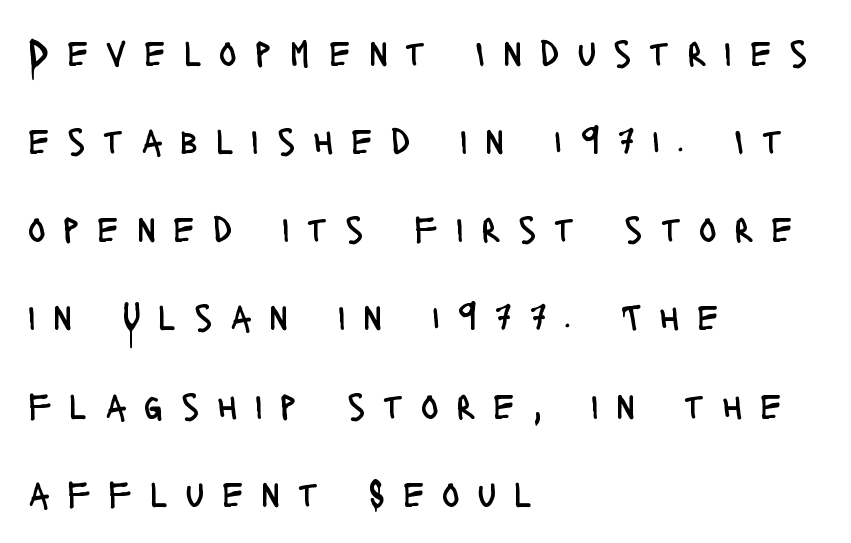
Q: Is the text bold? A: No.
Q: Is the text italic (slanted)? A: No, it is upright.
Q: Is the typeface a serif or a sans-serif typeface? A: Sans-serif.
Q: Is the text underlined? A: No.
Q: How is the paragraph aligned? A: Left-aligned.
Q: Is the spacing between letters normal or unusually wide? A: Unusually wide.
Q: Is the spacing between lines tight, normal or loose? A: Loose.
Q: Width (condensed, normal, or wide)? A: Condensed.
Q: Stroke contrast? A: Low.
Q: x-height? A: Large.
Q: Monospaced? A: No.
